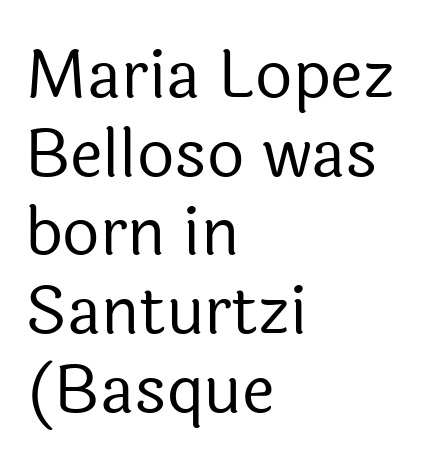
Q: Is the text bold? A: No.
Q: Is the text italic (slanted)? A: No, it is upright.
Q: Is the typeface a serif or a sans-serif typeface? A: Sans-serif.
Q: Is the text underlined? A: No.
Q: How is the paragraph aligned? A: Left-aligned.
Q: Is the spacing between letters normal or unusually wide? A: Normal.
Q: Width (condensed, normal, or wide)? A: Normal.
Q: x-height? A: Medium.
Q: Monospaced? A: No.
